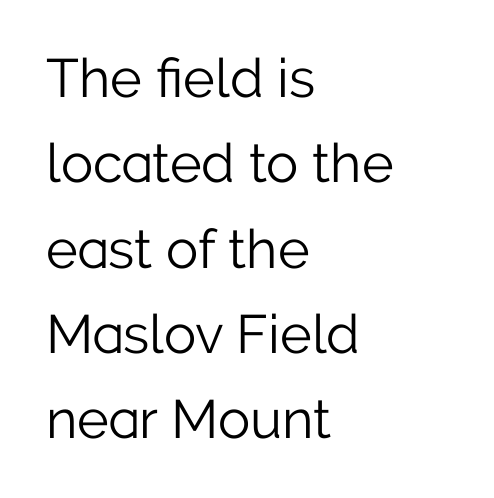
{"serif": "no", "italic": "no", "bold": "no", "weight": "light", "width": "normal", "stroke_contrast": "low", "x_height": "medium", "monospaced": "no", "underline": "no", "align": "left", "line_spacing": "normal", "line_spacing_ratio": 1.58, "letter_spacing": "normal", "letter_spacing_em": 0.0, "glyph_px": 54}
